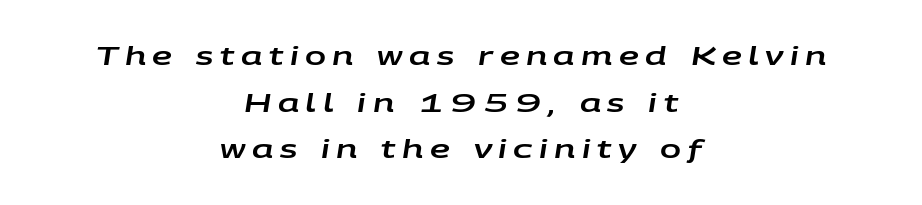
Emphasis-style slanted type is in use. Reading down the block, each line starts at a different indent, mirrored at its end. The face used here is rendered with a markedly widened letterfit. Unmarked baselines from the first word to the last.
